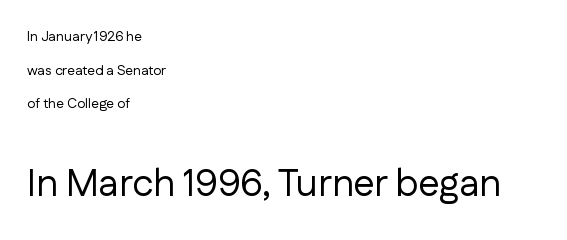
Q: Is the text bold? A: No.
Q: Is the text italic (slanted)? A: No, it is upright.
Q: Is the typeface a serif or a sans-serif typeface? A: Sans-serif.
Q: Is the text underlined? A: No.
Q: How is the paragraph aligned? A: Left-aligned.
Q: Is the spacing between letters normal or unusually wide? A: Normal.
Q: Is the spacing between lines tight, normal or loose? A: Loose.
Q: Which block of text is set in a larger size, the first (top) or the second (bottom)? A: The second (bottom) one.
Q: Width (condensed, normal, or wide)? A: Normal.
Q: Stroke contrast? A: Low.
Q: x-height? A: Medium.
Q: Monospaced? A: No.
